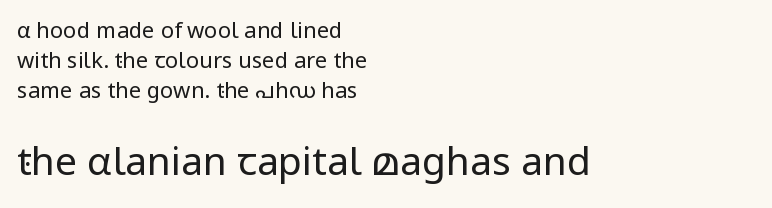
The image shows 39 px regular-weight sans-serif type, upright; set left-aligned, normal line spacing (1.37x), normal letter spacing, not underlined; the second (bottom) block is 1.77x larger; low stroke contrast and a medium x-height.
